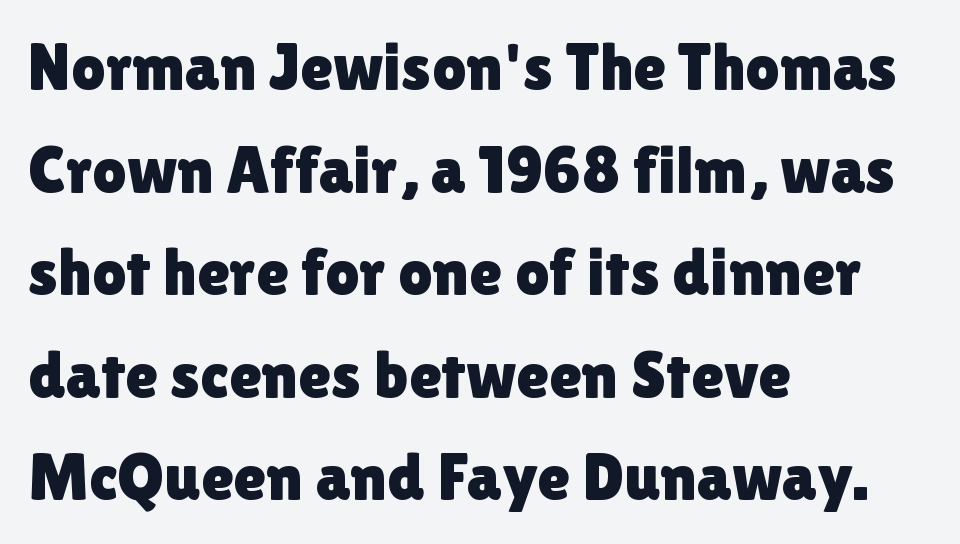
The image shows 67 px sans-serif type, upright; set left-aligned, normal line spacing (1.53x), normal letter spacing, not underlined; low stroke contrast and a medium x-height.
